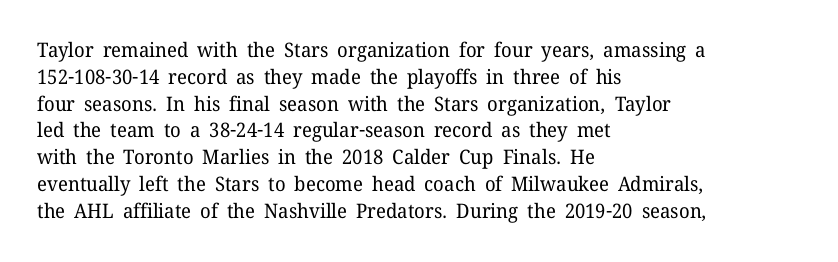
The image shows 20 px text type, upright; set left-aligned, normal line spacing (1.34x), normal letter spacing, not underlined.
